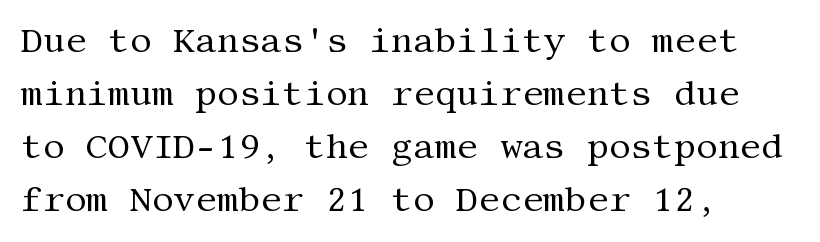
The image shows 34 px regular-weight serif type, upright; set left-aligned, normal line spacing (1.56x), normal letter spacing, not underlined; medium stroke contrast and a large x-height.
